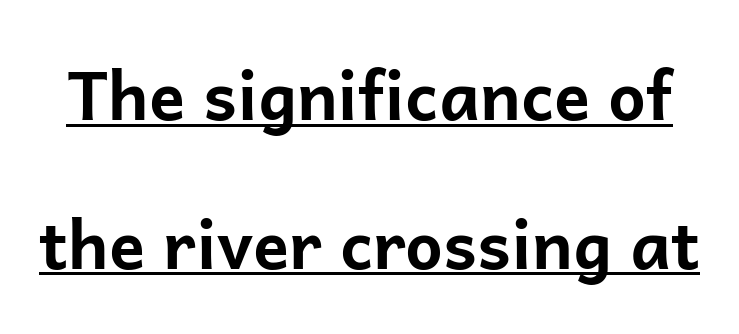
Q: Is the text bold? A: Yes.
Q: Is the text italic (slanted)? A: No, it is upright.
Q: Is the typeface a serif or a sans-serif typeface? A: Sans-serif.
Q: Is the text underlined? A: Yes.
Q: Is the spacing between letters normal or unusually wide? A: Normal.
Q: Is the spacing between lines tight, normal or loose? A: Loose.
Q: Width (condensed, normal, or wide)? A: Normal.
Q: Stroke contrast? A: Low.
Q: x-height? A: Medium.
Q: Monospaced? A: No.
